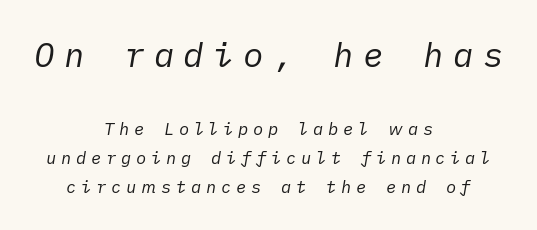
The block of text has a typical density, with ordinary space between rows. Visually the block forms a symmetrical silhouette, jagged on both flanks. The face used here appears at its bigger size in the upper chunk. The passage shown has open, widely tracked lettering throughout.
